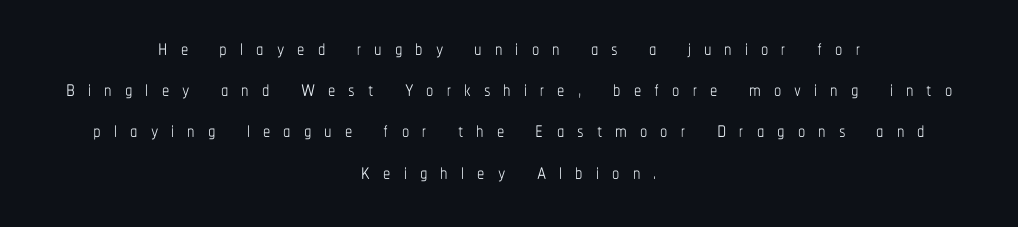
Character widths vary here, with narrow letters taking less room than wide ones. The typography opts for an upright posture over an oblique one. Ink coverage per letter is moderate at most. If you folded the block vertically in half, each line would mirror itself in length. Descenders hang freely into open space. Words appear elongated and porous because spacing is wide.
